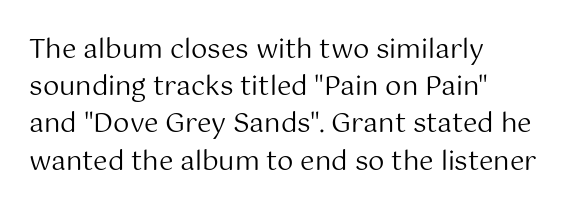
{"italic": "no", "bold": "no", "underline": "no", "align": "left", "line_spacing": "normal", "line_spacing_ratio": 1.43, "letter_spacing": "normal", "letter_spacing_em": 0.0, "glyph_px": 26}
